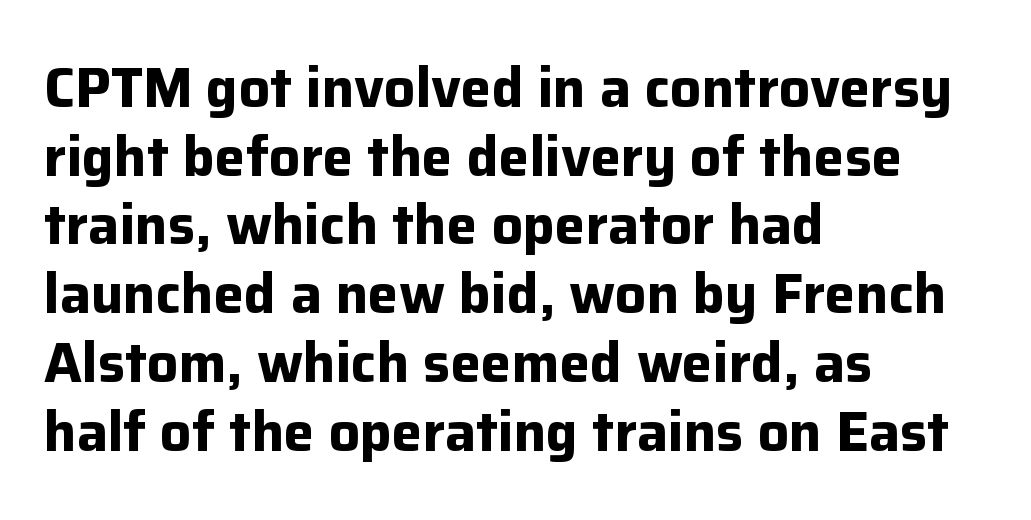
The image shows 55 px bold sans-serif type, upright; set left-aligned, normal line spacing (1.25x), normal letter spacing, not underlined; low stroke contrast and a medium x-height.
